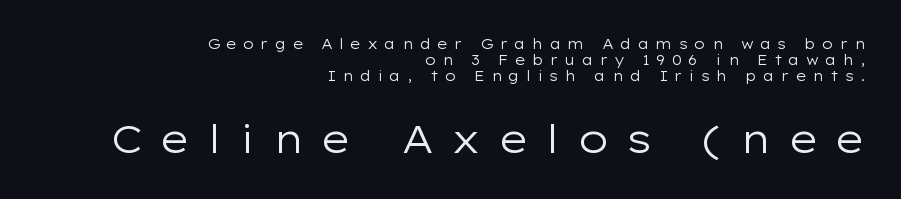
Q: Is the text bold? A: No.
Q: Is the text italic (slanted)? A: No, it is upright.
Q: Is the typeface a serif or a sans-serif typeface? A: Sans-serif.
Q: Is the text underlined? A: No.
Q: How is the paragraph aligned? A: Right-aligned.
Q: Is the spacing between letters normal or unusually wide? A: Unusually wide.
Q: Is the spacing between lines tight, normal or loose? A: Tight.
Q: Which block of text is set in a larger size, the first (top) or the second (bottom)? A: The second (bottom) one.
Q: Width (condensed, normal, or wide)? A: Wide.
Q: Stroke contrast? A: Low.
Q: x-height? A: Medium.
Q: Monospaced? A: No.
